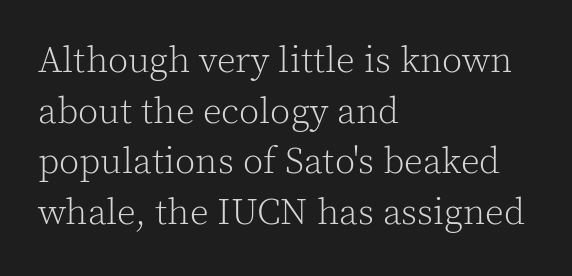
Look at the bottom of the vertical strokes: they flare into serifs here. The typesetting does not lean heavy: it is not bold. A typesetter would call this proportional, since set widths differ per character. Here the glyphs are tracked normally, forming tight word shapes.
